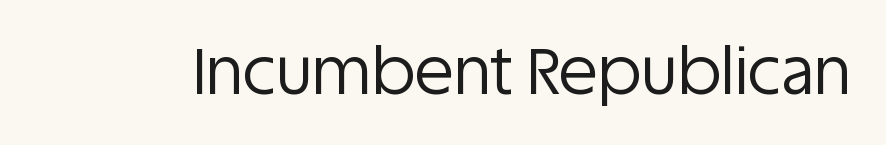
The image shows 64 px regular-weight sans-serif type, upright; set normal letter spacing, not underlined; low stroke contrast and a large x-height.
